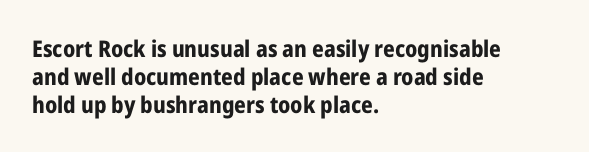
Short and long lines alike share a common starting point at left. Unlike italic type, these characters show no tilt at all. The passage shown is emphatically bold. The face used here is rendered with its standard letterfit. The space beneath each line is pristine and unruled.
